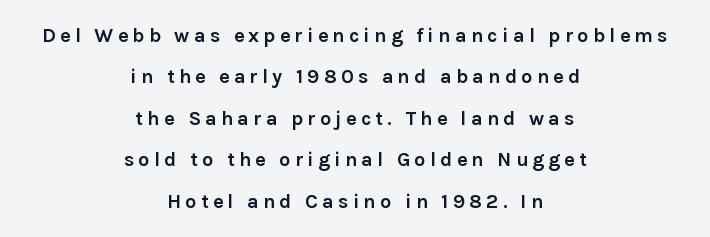
Q: Is the text bold? A: Yes.
Q: Is the text italic (slanted)? A: No, it is upright.
Q: Is the text underlined? A: No.
Q: How is the paragraph aligned? A: Centered.
Q: Is the spacing between letters normal or unusually wide? A: Unusually wide.
Q: Is the spacing between lines tight, normal or loose? A: Loose.
